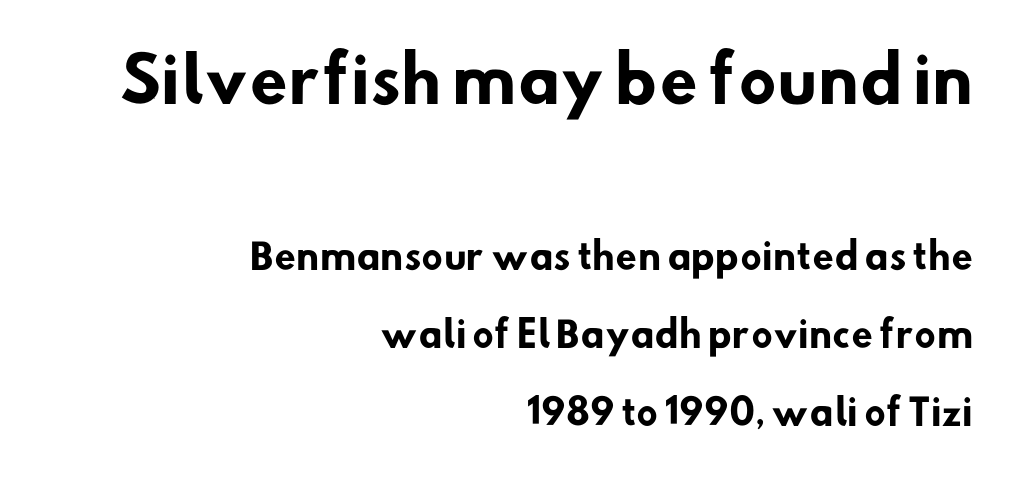
{"serif": "no", "bold": "yes", "weight": "heavy", "width": "normal", "stroke_contrast": "low", "x_height": "small", "monospaced": "no", "underline": "no", "align": "right", "line_spacing": "loose", "line_spacing_ratio": 2.23, "letter_spacing": "normal", "letter_spacing_em": 0.0, "larger_block": "first", "size_ratio": 1.77, "glyph_px": 62}
